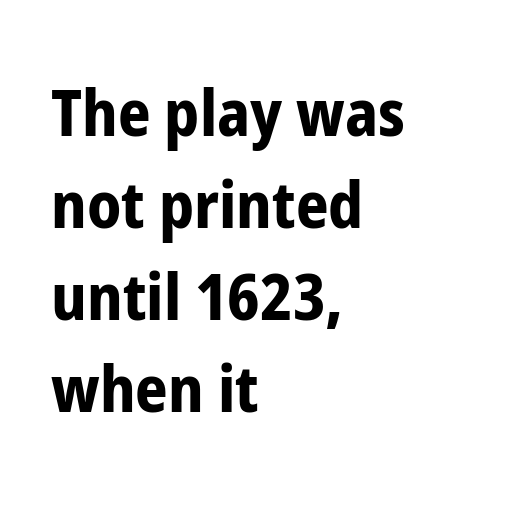
Q: Is the text bold? A: Yes.
Q: Is the text italic (slanted)? A: No, it is upright.
Q: Is the typeface a serif or a sans-serif typeface? A: Sans-serif.
Q: Is the text underlined? A: No.
Q: How is the paragraph aligned? A: Left-aligned.
Q: Is the spacing between letters normal or unusually wide? A: Normal.
Q: Is the spacing between lines tight, normal or loose? A: Normal.
Q: Width (condensed, normal, or wide)? A: Condensed.
Q: Stroke contrast? A: Low.
Q: x-height? A: Medium.
Q: Monospaced? A: No.
